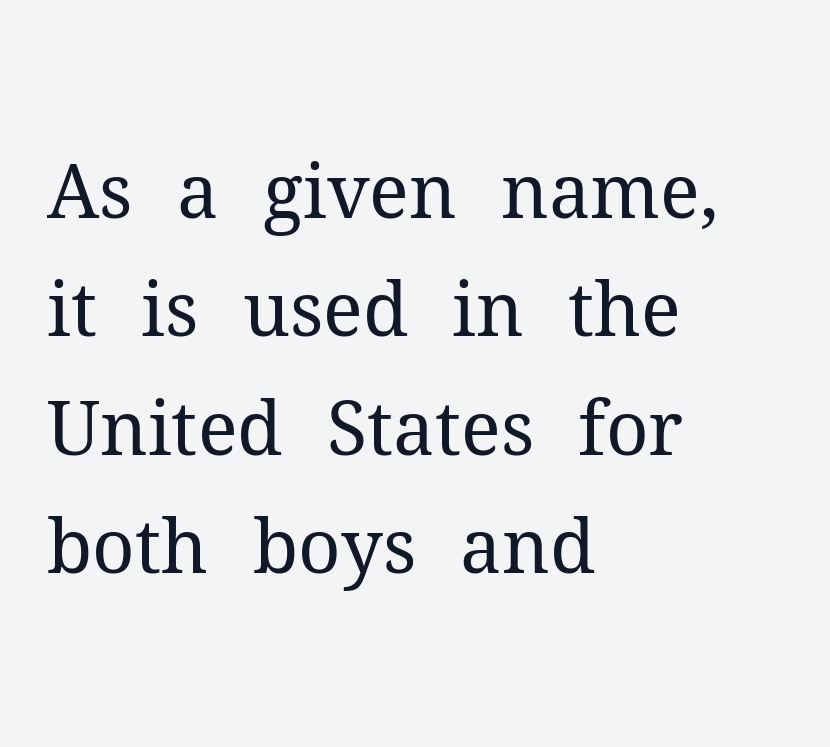
The image shows 74 px regular-weight serif type, upright; set left-aligned, normal line spacing (1.6x), normal letter spacing, not underlined; medium stroke contrast and a medium x-height.
